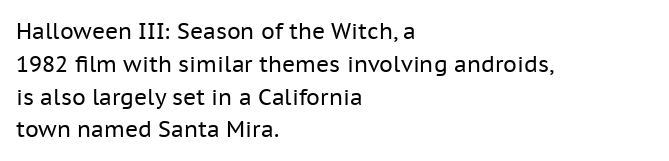
Q: Is the text bold? A: No.
Q: Is the text italic (slanted)? A: No, it is upright.
Q: Is the text underlined? A: No.
Q: How is the paragraph aligned? A: Left-aligned.
Q: Is the spacing between letters normal or unusually wide? A: Normal.
Q: Is the spacing between lines tight, normal or loose? A: Normal.
